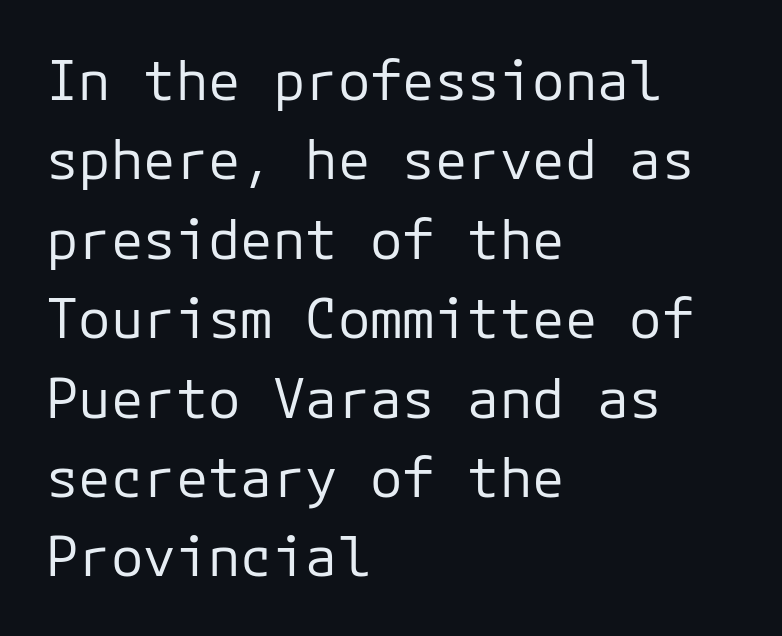
{"serif": "no", "italic": "no", "bold": "no", "weight": "regular", "width": "normal", "stroke_contrast": "low", "x_height": "medium", "monospaced": "yes", "underline": "no", "align": "left", "line_spacing": "normal", "line_spacing_ratio": 1.47, "letter_spacing": "normal", "letter_spacing_em": 0.0, "glyph_px": 54}
